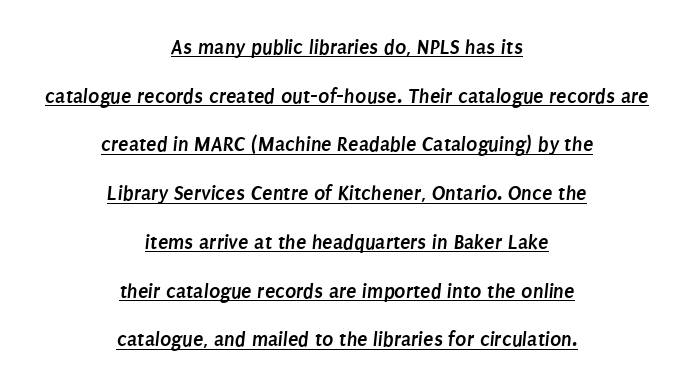
The image shows 21 px bold type; set centered, loose line spacing (2.32x), normal letter spacing, underlined.
